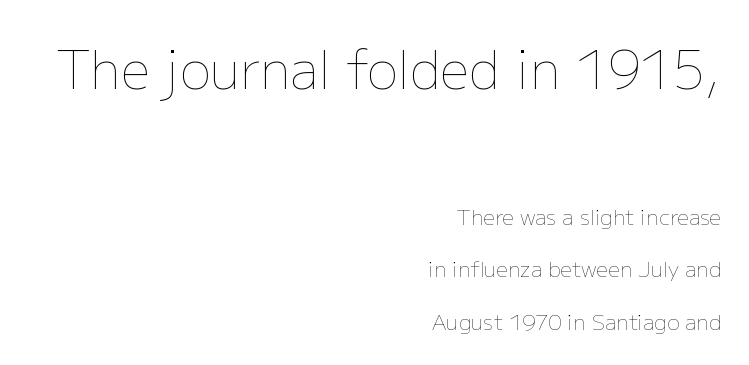
The image shows 52 px thin type, upright; set right-aligned, loose line spacing (2.5x), normal letter spacing, not underlined; the first (top) block is 2.48x larger; low stroke contrast and a medium x-height.
